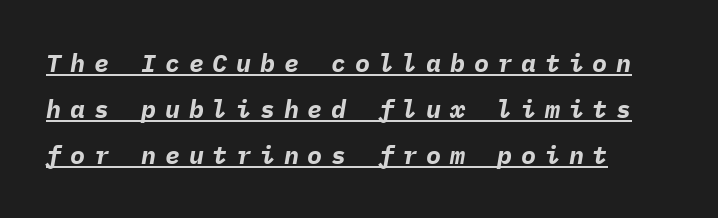
Q: Is the text bold? A: Yes.
Q: Is the text italic (slanted)? A: Yes, it leans right by about 9 degrees.
Q: Is the text underlined? A: Yes.
Q: How is the paragraph aligned? A: Left-aligned.
Q: Is the spacing between letters normal or unusually wide? A: Unusually wide.
